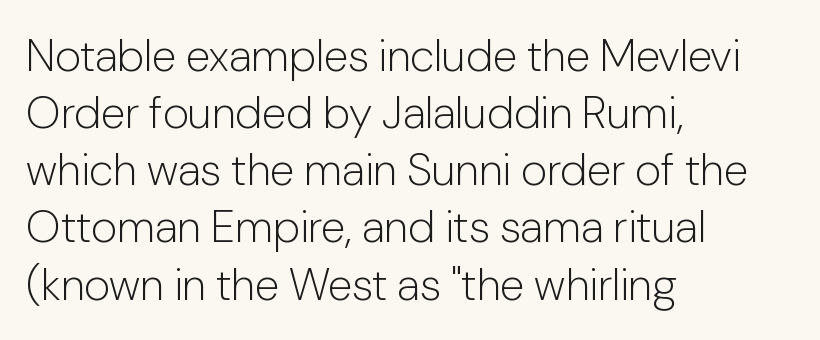
{"serif": "no", "italic": "no", "bold": "no", "weight": "light", "width": "normal", "stroke_contrast": "low", "x_height": "medium", "monospaced": "no", "underline": "no", "align": "left", "line_spacing": "normal", "line_spacing_ratio": 1.27, "letter_spacing": "normal", "letter_spacing_em": 0.0, "glyph_px": 45}
